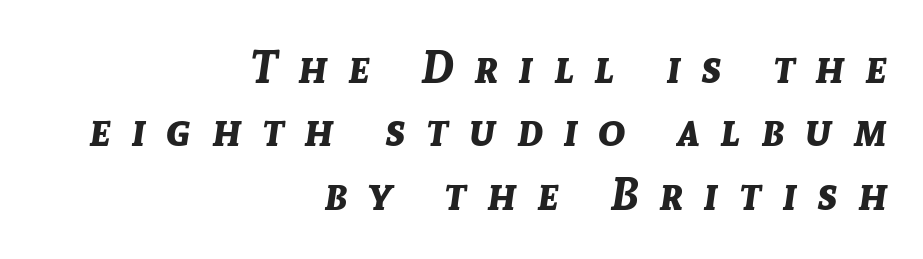
Q: Is the text bold? A: Yes.
Q: Is the text italic (slanted)? A: Yes, it leans right by about 8 degrees.
Q: Is the text underlined? A: No.
Q: How is the paragraph aligned? A: Right-aligned.
Q: Is the spacing between letters normal or unusually wide? A: Unusually wide.
Q: Is the spacing between lines tight, normal or loose? A: Normal.
Q: Width (condensed, normal, or wide)? A: Normal.
Q: Stroke contrast? A: Low.
Q: x-height? A: Medium.
Q: Monospaced? A: No.
